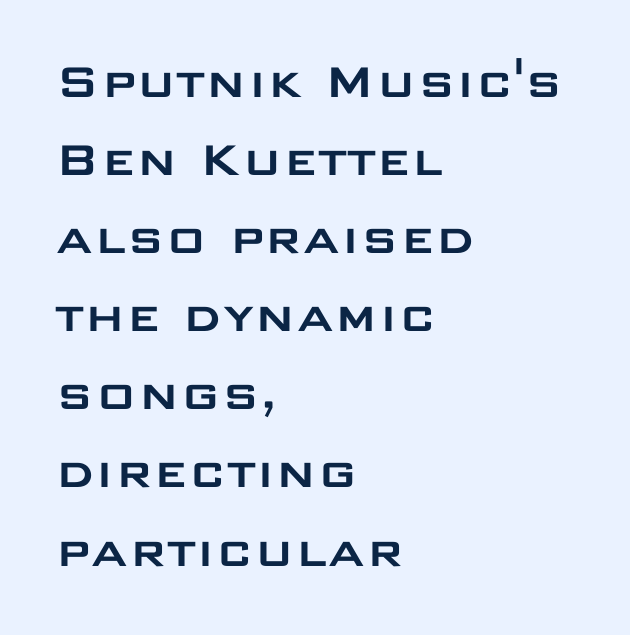
Bare-footed words on every line. The paragraph shown leans on its left margin. The rendering uses a moderate line-height, typical for paragraphs. Does the lettering tilt? It doesn't — this is upright.
